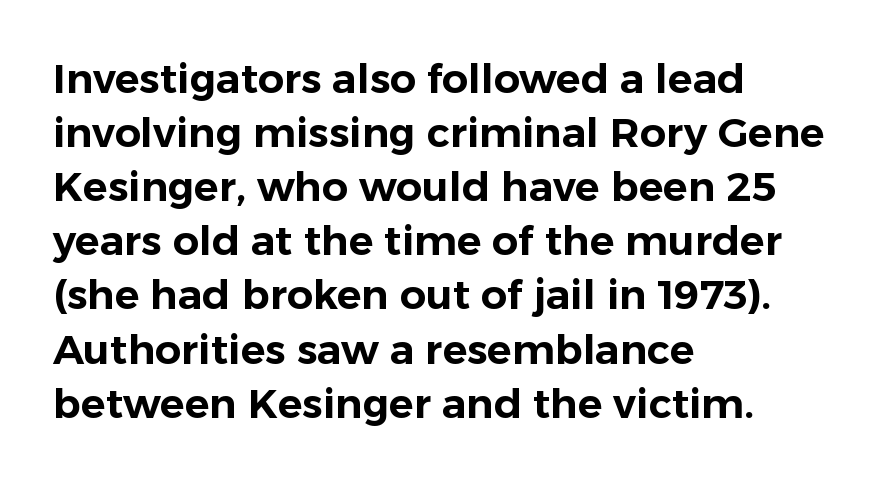
The characters display no serif detailing; their extremities are plain. These lines are rendered in a variable-pitch font. Interline gaps are of average width in this sample. Italic? Not at all — the glyphs are vertical.
